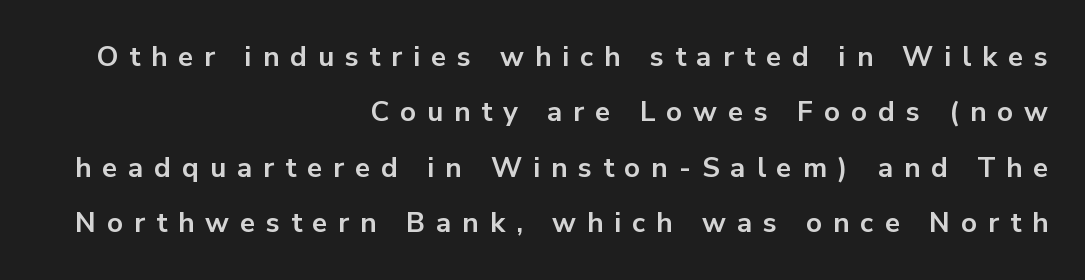
Typeset ragged left — the right edge is the straight one. Nope, no serifs anywhere on these letters. You could fit nearly another row in the gap between these rows. Plenty of ink on the page — the face is bold. A typesetter would mark this as roman, not italic.
